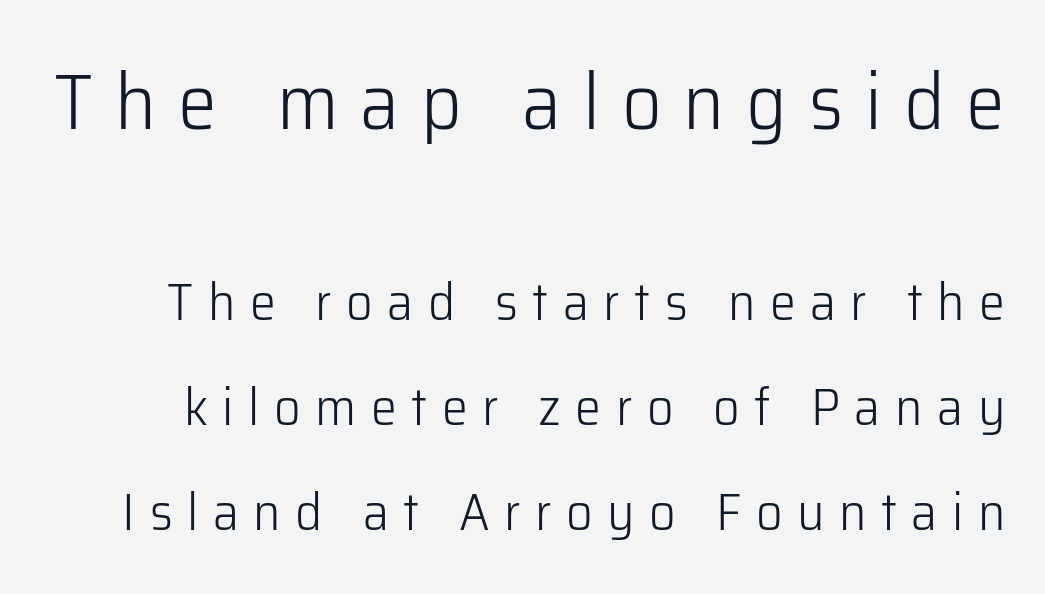
{"serif": "no", "italic": "no", "bold": "no", "weight": "light", "width": "normal", "stroke_contrast": "low", "x_height": "medium", "monospaced": "no", "underline": "no", "line_spacing": "loose", "line_spacing_ratio": 2.02, "letter_spacing": "wide", "letter_spacing_em": 0.28, "larger_block": "first", "size_ratio": 1.5, "glyph_px": 78}
